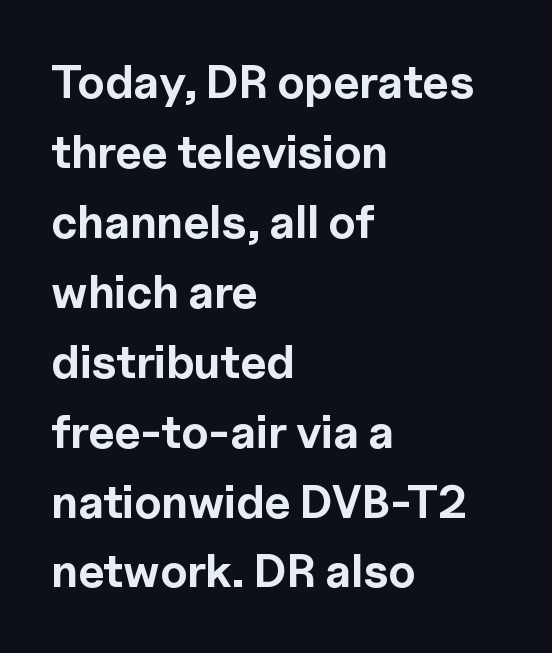
Rows of type keep a routine distance in the vertical direction. Typeset ragged right — the left edge is the straight one. This sample has the flowing, uneven cadence of proportional lettering. The text was rendered using a sans face with plain stroke endings. Vertical strokes here are truly vertical.
